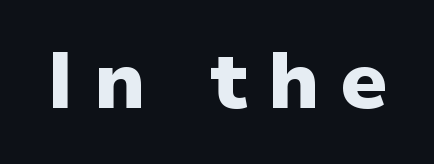
Q: Is the text bold? A: Yes.
Q: Is the text italic (slanted)? A: No, it is upright.
Q: Is the typeface a serif or a sans-serif typeface? A: Sans-serif.
Q: Is the text underlined? A: No.
Q: Is the spacing between letters normal or unusually wide? A: Unusually wide.
Q: Width (condensed, normal, or wide)? A: Normal.
Q: Stroke contrast? A: Low.
Q: x-height? A: Medium.
Q: Monospaced? A: No.
